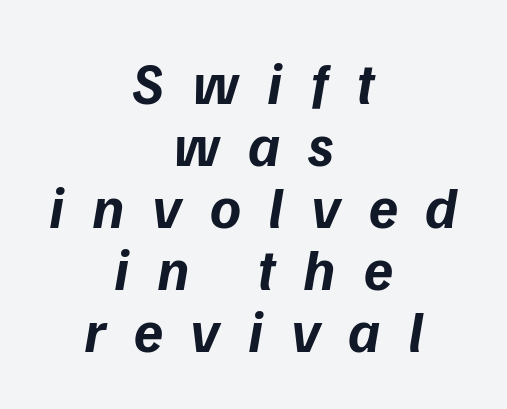
{"italic": "yes", "lean": "right", "slant_degrees": 9, "bold": "yes", "weight": "bold", "width": "normal", "stroke_contrast": "low", "x_height": "medium", "monospaced": "no", "underline": "no", "align": "center", "line_spacing": "tight", "line_spacing_ratio": 1.05, "letter_spacing": "wide", "letter_spacing_em": 0.47, "glyph_px": 59}
